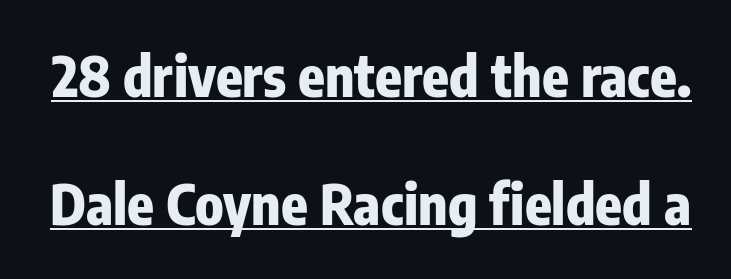
Style check: upright. The characters display no serif detailing; their extremities are plain. These lines are rendered in a variable-pitch font. What's the leading like? Stretched, with rows far apart.
